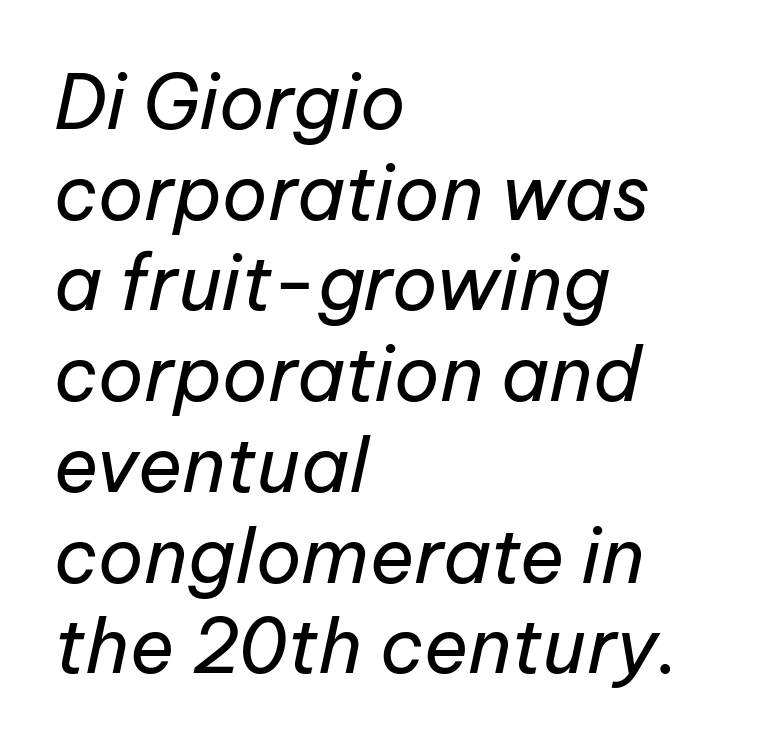
Q: Is the text bold? A: No.
Q: Is the text italic (slanted)? A: Yes, it leans right by about 12 degrees.
Q: Is the text underlined? A: No.
Q: How is the paragraph aligned? A: Left-aligned.
Q: Is the spacing between letters normal or unusually wide? A: Normal.
Q: Width (condensed, normal, or wide)? A: Normal.
Q: Stroke contrast? A: Low.
Q: x-height? A: Medium.
Q: Monospaced? A: No.
